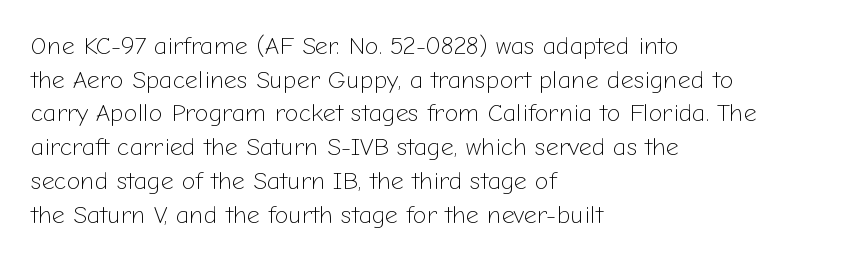
Q: Is the text bold? A: No.
Q: Is the text italic (slanted)? A: No, it is upright.
Q: Is the text underlined? A: No.
Q: How is the paragraph aligned? A: Left-aligned.
Q: Is the spacing between letters normal or unusually wide? A: Normal.
Q: Is the spacing between lines tight, normal or loose? A: Normal.
